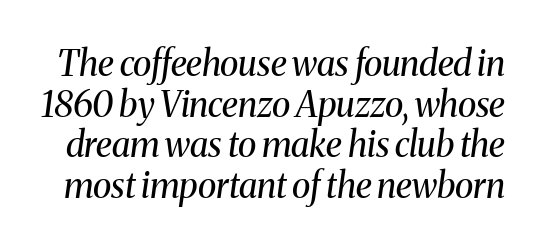
Is this a fixed-width face? No — the glyphs have proportional, varying widths. Yep, those are serifs on the letters. The words here are not underlined. The face used here is rendered with its standard letterfit.
